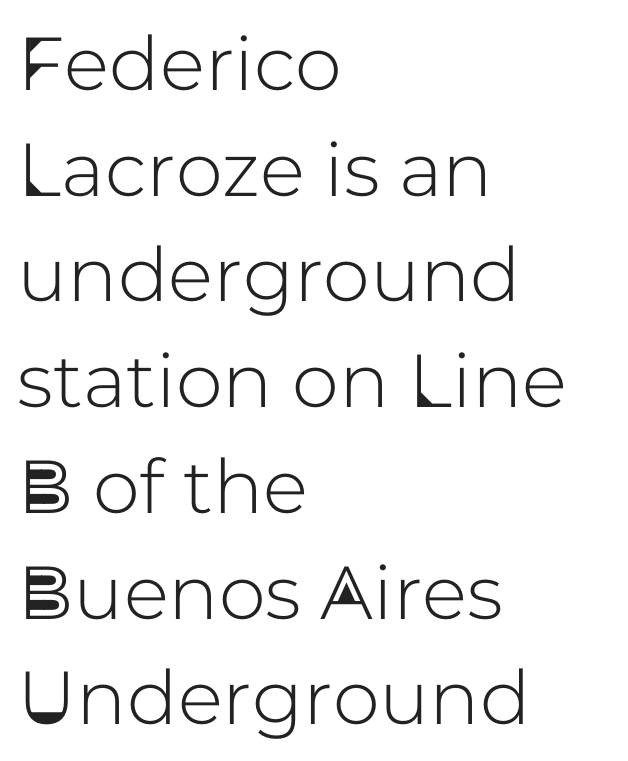
Q: Is the text italic (slanted)? A: No, it is upright.
Q: Is the typeface a serif or a sans-serif typeface? A: Sans-serif.
Q: Is the text underlined? A: No.
Q: How is the paragraph aligned? A: Left-aligned.
Q: Is the spacing between letters normal or unusually wide? A: Normal.
Q: Is the spacing between lines tight, normal or loose? A: Normal.
Q: Width (condensed, normal, or wide)? A: Normal.
Q: Stroke contrast? A: Low.
Q: x-height? A: Medium.
Q: Monospaced? A: No.
